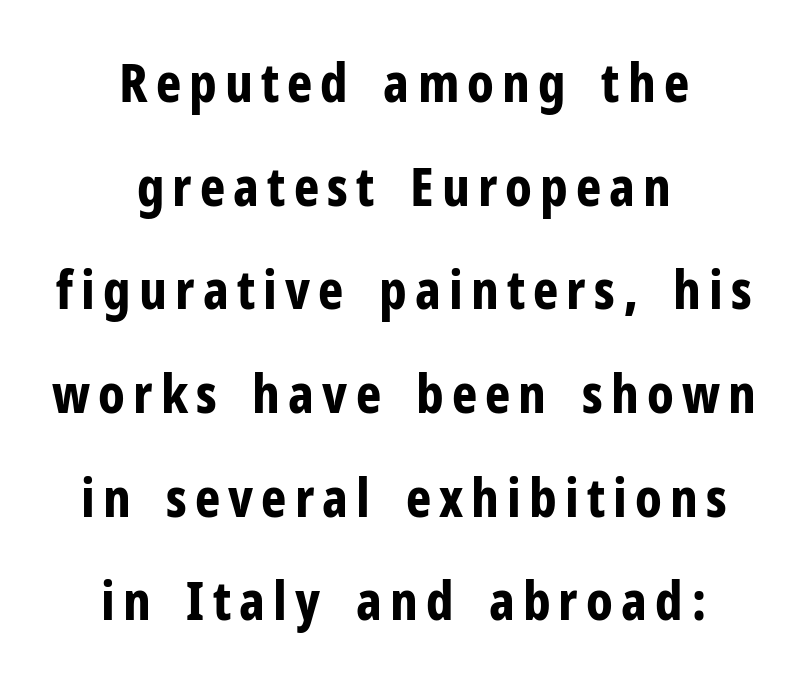
{"serif": "no", "italic": "no", "bold": "yes", "weight": "bold", "width": "condensed", "stroke_contrast": "low", "x_height": "medium", "monospaced": "no", "underline": "no", "align": "center", "line_spacing": "loose", "line_spacing_ratio": 1.92, "glyph_px": 54}
